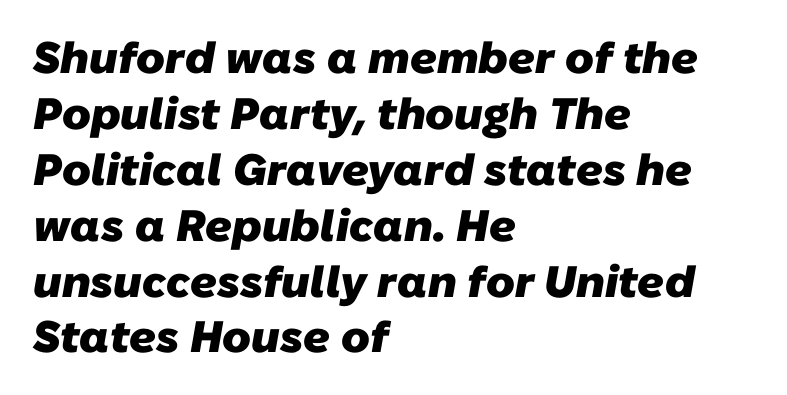
The image shows 44 px heavy sans-serif type; set left-aligned, normal line spacing (1.27x), normal letter spacing, not underlined; low stroke contrast and a medium x-height.
